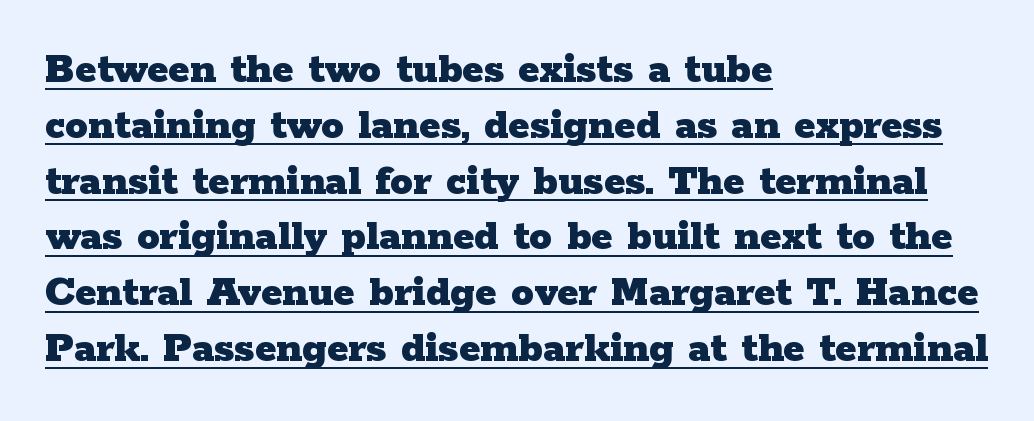
The image shows 45 px heavy, wide serif type, upright; set left-aligned, line spacing 1.24x, normal letter spacing, underlined; low stroke contrast and a medium x-height.
